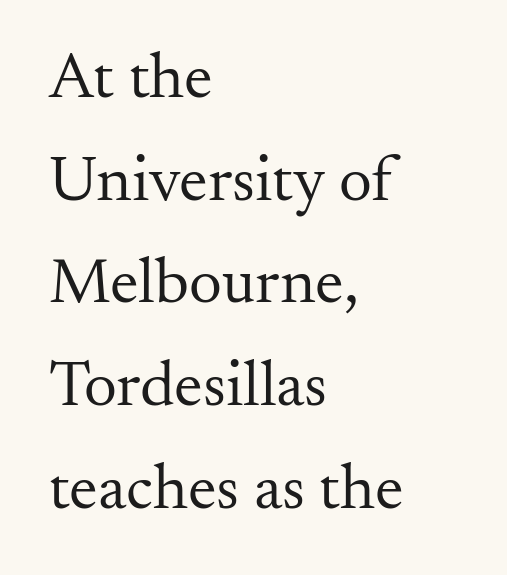
The image shows 65 px regular-weight serif type, upright; set left-aligned, normal line spacing (1.58x), normal letter spacing, not underlined; medium stroke contrast and a small x-height.
